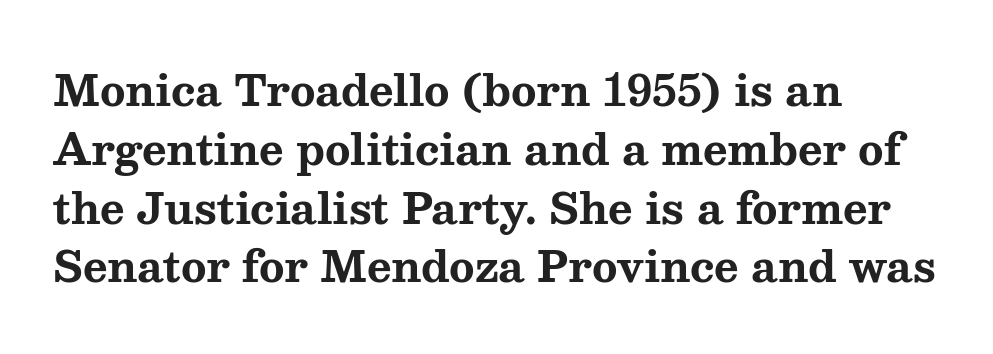
Type style note: has serifs. Does the weight exceed regular? Yes, all the way to bold. Underlining? Definitely not there. Proportional: the letters do not fall into vertical columns.
